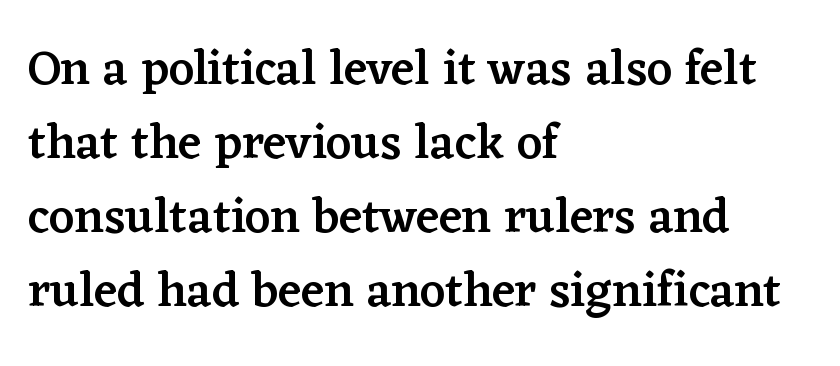
Between one letter and the next there's only the usual sliver of space. The leading is moderate, giving the passage an even texture. The passage is arranged the way most books set body copy — flush left. This is moderately heavy type, rendered in semibold.
